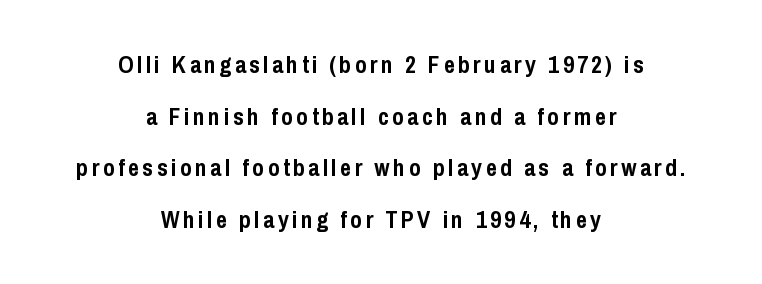
Q: Is the text bold? A: Yes.
Q: Is the text italic (slanted)? A: No, it is upright.
Q: Is the text underlined? A: No.
Q: How is the paragraph aligned? A: Centered.
Q: Is the spacing between lines tight, normal or loose? A: Loose.
